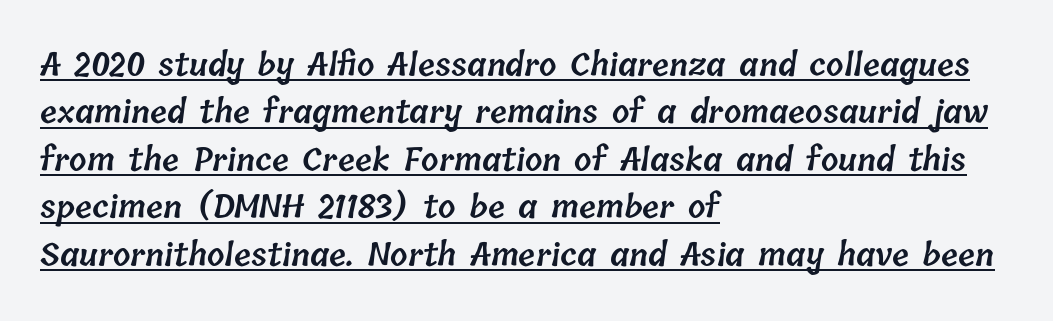
{"bold": "semi", "weight": "semibold", "width": "normal", "stroke_contrast": "low", "x_height": "medium", "monospaced": "no", "underline": "yes", "align": "left", "line_spacing": "normal", "line_spacing_ratio": 1.53, "letter_spacing": "normal", "letter_spacing_em": 0.0, "glyph_px": 31}
